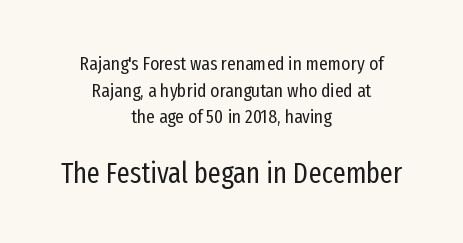
The zone under the glyphs is completely vacant. Letters have the restrained weight of plain body copy at most. Evenly set lines give the paragraph a standard silhouette. The lower block of text is set noticeably larger than the block above it.
